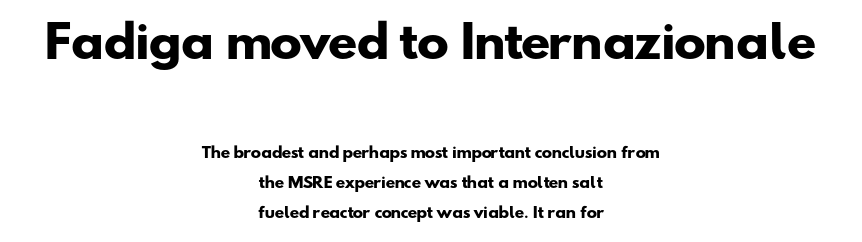
The image shows 43 px heavy, wide sans-serif type; set centered, loose line spacing (2.13x), normal letter spacing, not underlined; the first (top) block is 3.07x larger; low stroke contrast and a small x-height.
